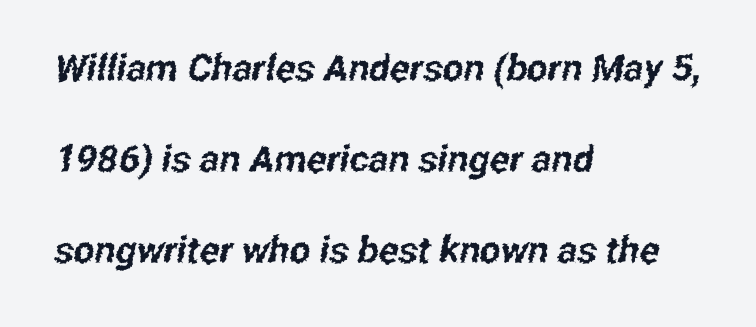
{"serif": "no", "width": "condensed", "stroke_contrast": "low", "x_height": "medium", "monospaced": "no", "underline": "no", "align": "left", "line_spacing": "loose", "line_spacing_ratio": 2.46, "letter_spacing": "normal", "letter_spacing_em": 0.0, "glyph_px": 37}
